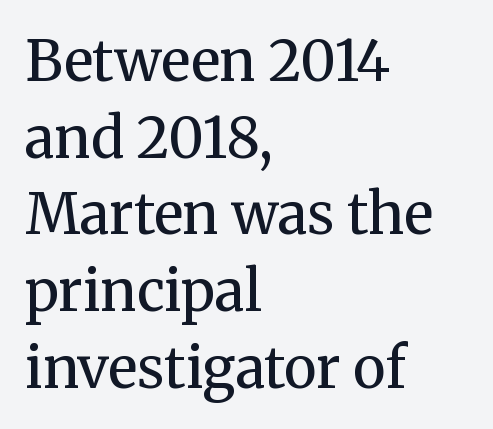
{"serif": "yes", "italic": "no", "bold": "no", "weight": "regular", "width": "normal", "stroke_contrast": "medium", "x_height": "medium", "monospaced": "no", "underline": "no", "align": "left", "line_spacing": "normal", "line_spacing_ratio": 1.37, "letter_spacing": "normal", "letter_spacing_em": 0.0, "glyph_px": 56}
